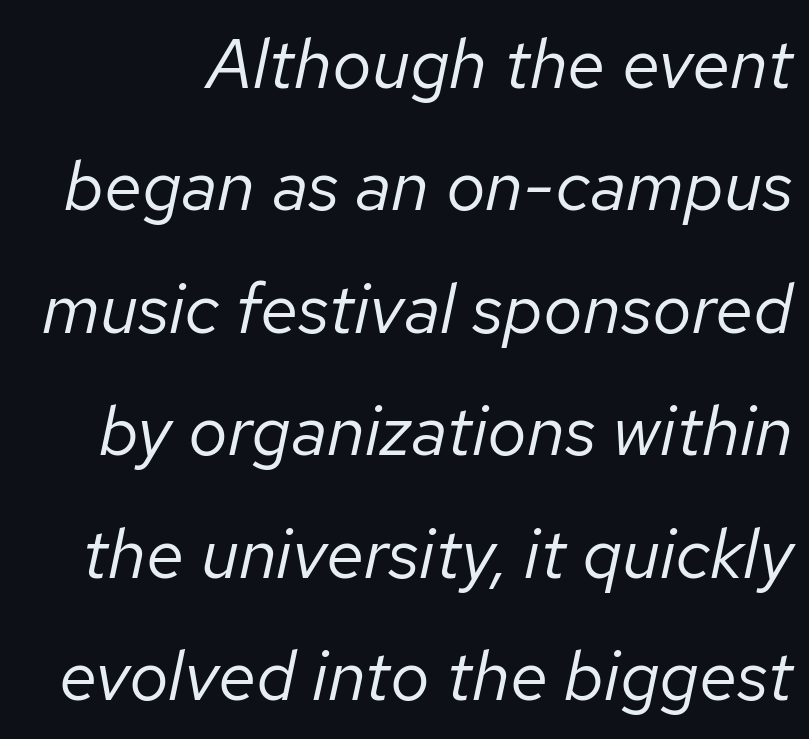
The image shows 70 px regular-weight type, italic (leaning right); set line spacing 1.75x, normal letter spacing, not underlined; low stroke contrast and a medium x-height.
